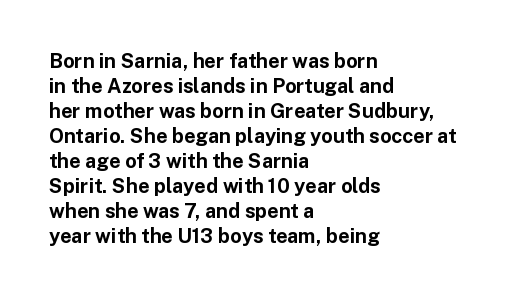
The image shows 20 px bold type, upright; set left-aligned, normal line spacing (1.25x), normal letter spacing, not underlined.
